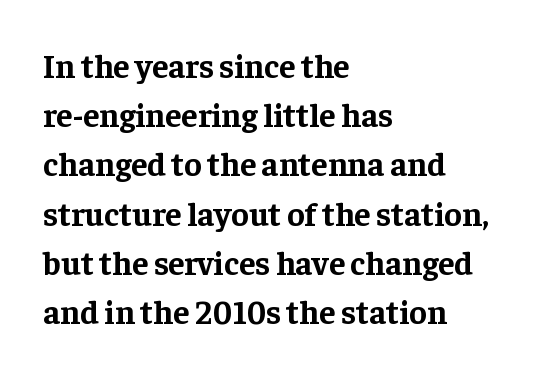
{"serif": "yes", "italic": "no", "bold": "yes", "weight": "bold", "width": "normal", "stroke_contrast": "low", "x_height": "medium", "monospaced": "no", "underline": "no", "align": "left", "line_spacing": "normal", "line_spacing_ratio": 1.49, "letter_spacing": "normal", "letter_spacing_em": 0.0, "glyph_px": 33}
